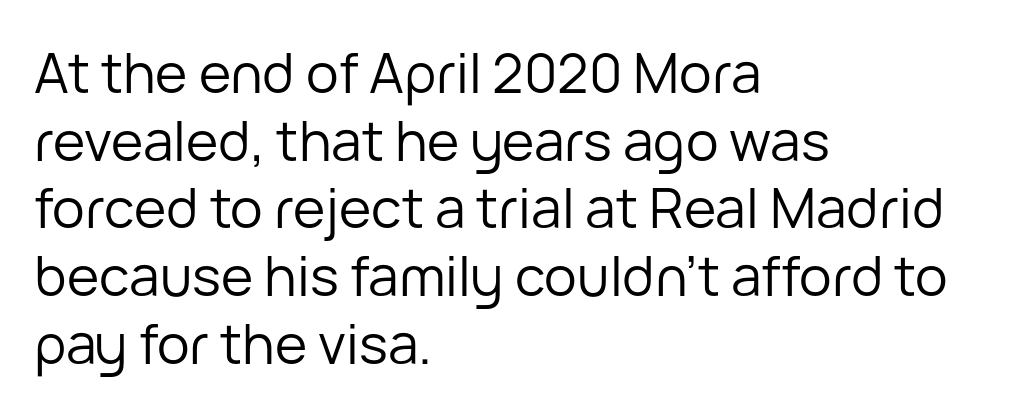
Q: Is the text bold? A: No.
Q: Is the text italic (slanted)? A: No, it is upright.
Q: Is the typeface a serif or a sans-serif typeface? A: Sans-serif.
Q: Is the text underlined? A: No.
Q: How is the paragraph aligned? A: Left-aligned.
Q: Is the spacing between letters normal or unusually wide? A: Normal.
Q: Width (condensed, normal, or wide)? A: Normal.
Q: Stroke contrast? A: Low.
Q: x-height? A: Medium.
Q: Monospaced? A: No.
